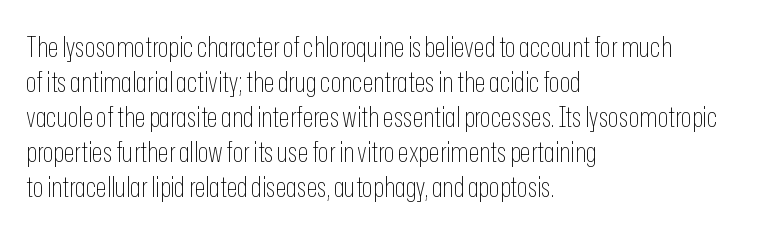
Q: Is the text bold? A: No.
Q: Is the text italic (slanted)? A: No, it is upright.
Q: Is the typeface a serif or a sans-serif typeface? A: Sans-serif.
Q: Is the text underlined? A: No.
Q: How is the paragraph aligned? A: Left-aligned.
Q: Is the spacing between letters normal or unusually wide? A: Normal.
Q: Is the spacing between lines tight, normal or loose? A: Normal.
Q: Width (condensed, normal, or wide)? A: Condensed.
Q: Stroke contrast? A: Low.
Q: x-height? A: Medium.
Q: Monospaced? A: No.
